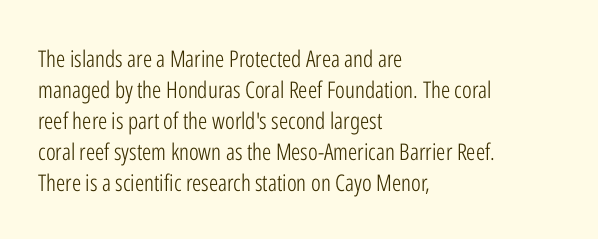
Posture: upright roman. The ragged edge is on the right, which tells us the setting is flush left. Reading down the column, the eye jumps a familiar distance to each next line. The specimen omits any rule beneath the text block's lines. The face looks like a standard text weight, possibly lighter.
